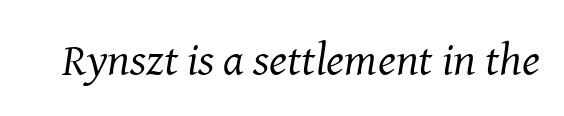
The image shows 46 px regular-weight serif type, italic (leaning right); set normal letter spacing, not underlined; medium stroke contrast and a medium x-height.
